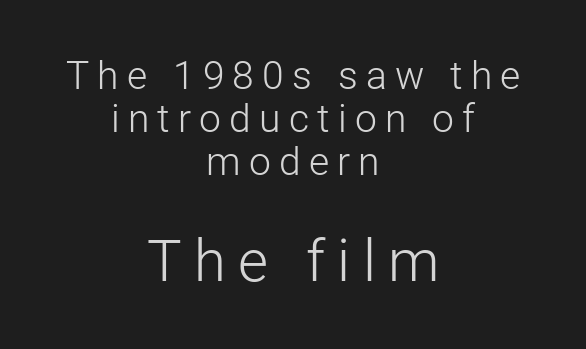
{"serif": "no", "italic": "no", "bold": "no", "weight": "light", "width": "normal", "stroke_contrast": "low", "x_height": "medium", "monospaced": "no", "underline": "no", "align": "center", "line_spacing": "tight", "line_spacing_ratio": 1.1, "letter_spacing": "wide", "letter_spacing_em": 0.21, "larger_block": "second", "size_ratio": 1.49, "glyph_px": 58}
